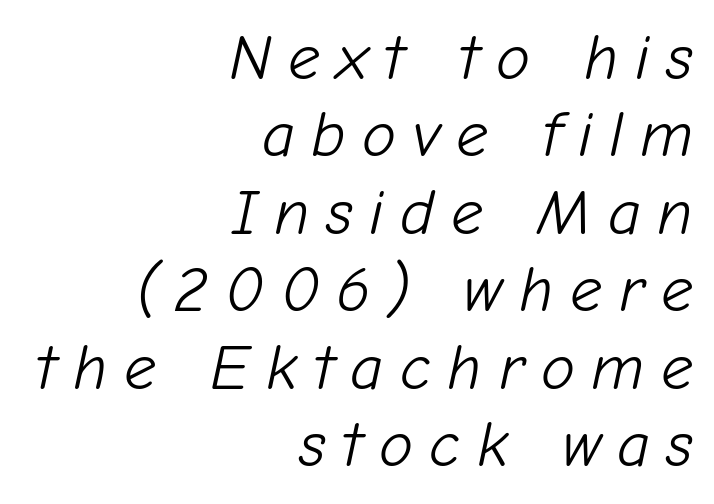
This sample uses expanded letter spacing, leaving extra air between glyphs. You could not count columns in this text — the font is proportionally spaced. Unbolded letterforms with no extra heft. The passage shown is not underscored anywhere. Leftover space on each line is placed entirely before the opening word. Every character sits at an angle, as italics do.
